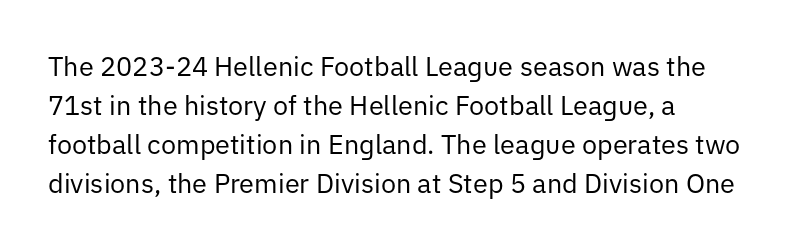
Q: Is the text bold? A: No.
Q: Is the text italic (slanted)? A: No, it is upright.
Q: Is the text underlined? A: No.
Q: How is the paragraph aligned? A: Left-aligned.
Q: Is the spacing between letters normal or unusually wide? A: Normal.
Q: Is the spacing between lines tight, normal or loose? A: Normal.
